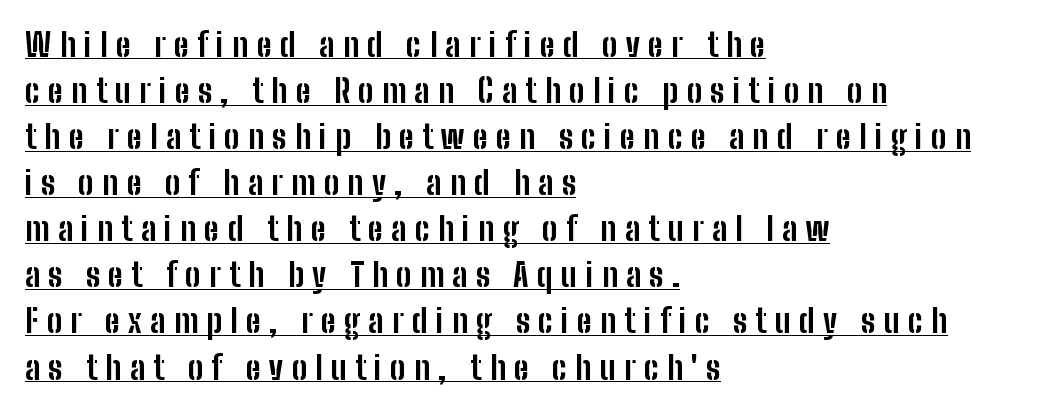
{"serif": "no", "italic": "no", "bold": "yes", "weight": "bold", "width": "condensed", "stroke_contrast": "low", "x_height": "medium", "monospaced": "no", "underline": "yes", "align": "left", "line_spacing": "normal", "line_spacing_ratio": 1.44, "letter_spacing": "wide", "letter_spacing_em": 0.26, "glyph_px": 32}
